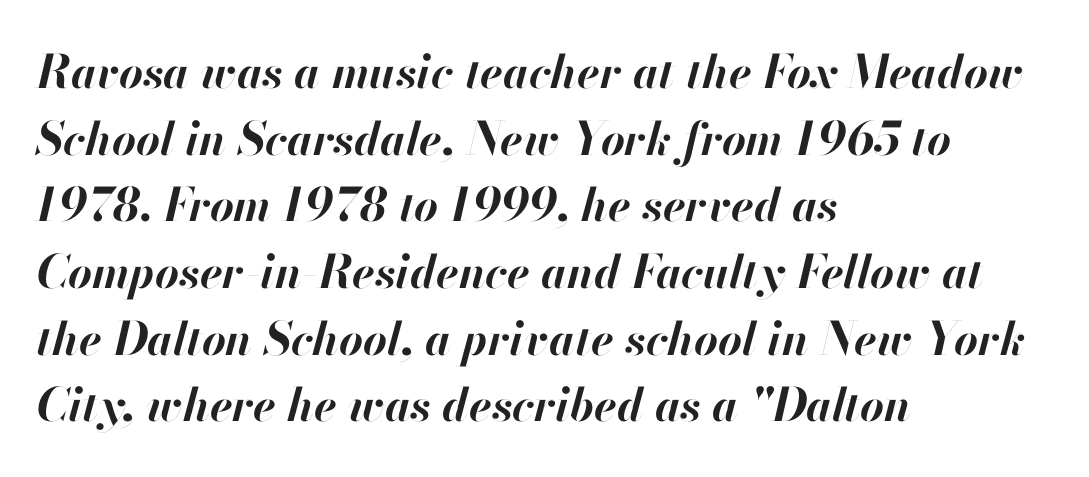
The image shows 46 px bold type, italic (leaning right); set left-aligned, normal line spacing (1.45x), normal letter spacing, not underlined; high stroke contrast and a small x-height.
